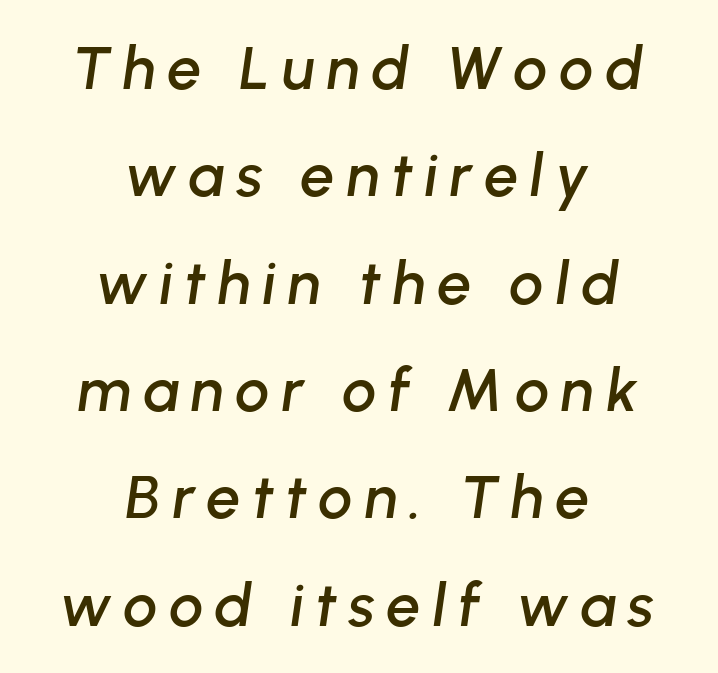
Q: Is the text italic (slanted)? A: Yes, it leans right by about 8 degrees.
Q: Is the text underlined? A: No.
Q: How is the paragraph aligned? A: Centered.
Q: Width (condensed, normal, or wide)? A: Normal.
Q: Stroke contrast? A: Low.
Q: x-height? A: Medium.
Q: Monospaced? A: No.
